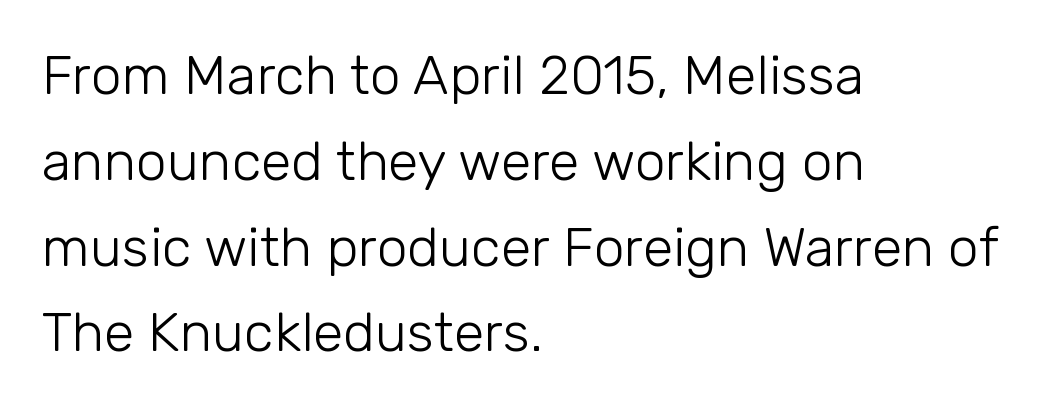
Does extra space separate the letters? No, they use regular spacing. Line spacing here is normal. A student would call this left alignment; a typographer would say flush left, rag right. The letters advance in unequal steps, a hallmark of proportional type. Rendered with straight, roman letterforms.
